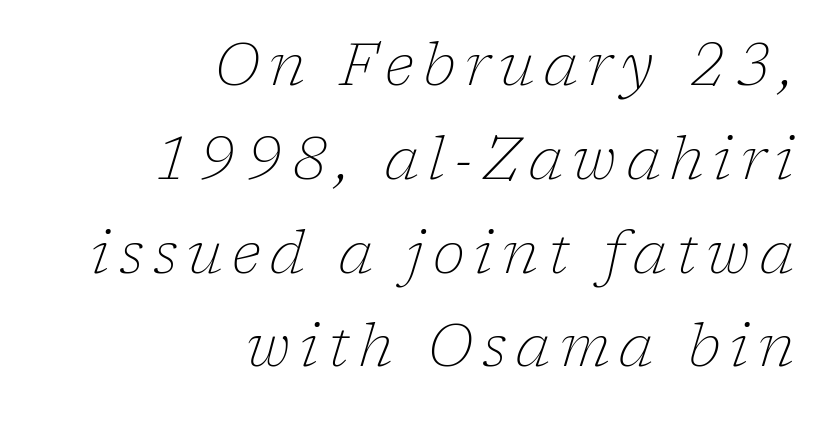
Q: Is the text bold? A: No.
Q: Is the text italic (slanted)? A: Yes, it leans right by about 17 degrees.
Q: Is the typeface a serif or a sans-serif typeface? A: Serif.
Q: Is the text underlined? A: No.
Q: How is the paragraph aligned? A: Right-aligned.
Q: Is the spacing between lines tight, normal or loose? A: Normal.
Q: Width (condensed, normal, or wide)? A: Normal.
Q: Stroke contrast? A: Low.
Q: x-height? A: Medium.
Q: Monospaced? A: No.
